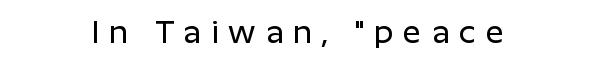
The image shows 32 px sans-serif type, upright; set centered, unusually wide letter spacing (+0.31 em), not underlined; low stroke contrast and a medium x-height.
